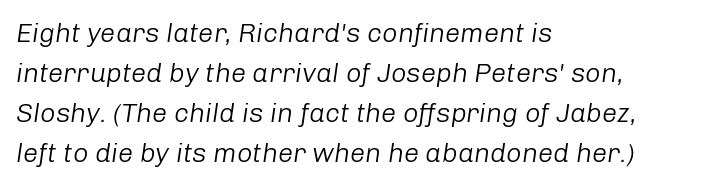
Line starts are locked; line ends wander. A quiet, ordinary-to-light weight characterises the typeface. Observe the lean: these are italic letterforms. The type is set solid horizontally, with unmodified tracking. Students, observe: this is what conventionally led text looks like.
